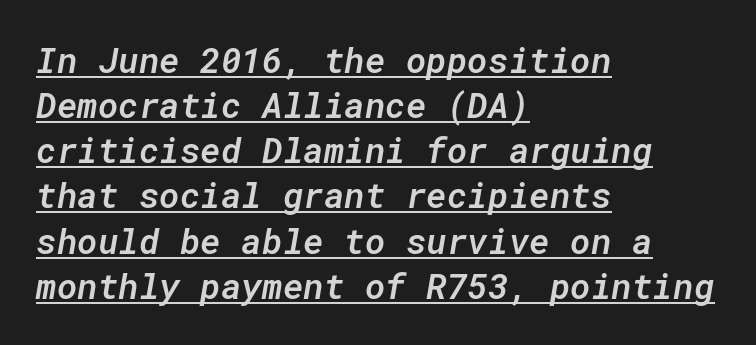
The rendering uses a semibold face; strokes are thickened but not to full bold. Every character here occupies the same horizontal width, giving the sample a typewriter-like rhythm. What stands out about the letter spacing? Nothing — it is the standard amount. Check the space under the baseline: a stroke is drawn there. A student would call this left alignment; a typographer would say flush left, rag right.
